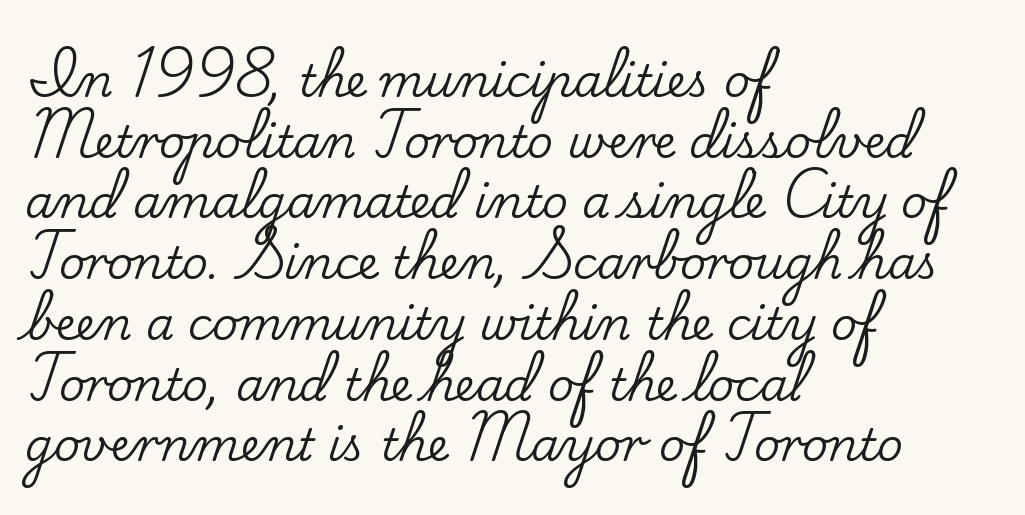
The image shows 45 px serif type; set left-aligned, normal line spacing (1.35x), normal letter spacing, not underlined; low stroke contrast and a small x-height.
